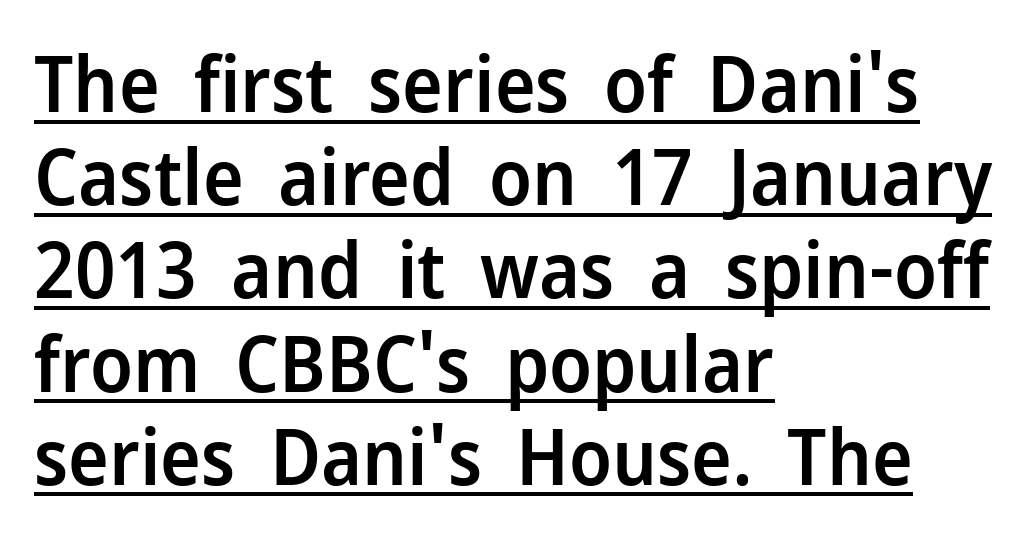
Ordinary non-slanted type is in use. Are there feet on the stems? There aren't — it's a sans. You could not count columns in this text — the font is proportionally spaced. How are the letters spaced? Ordinarily, with no added tracking. A student would call this left alignment; a typographer would say flush left, rag right. The strokes are fattened partway — semibold, not bold.
